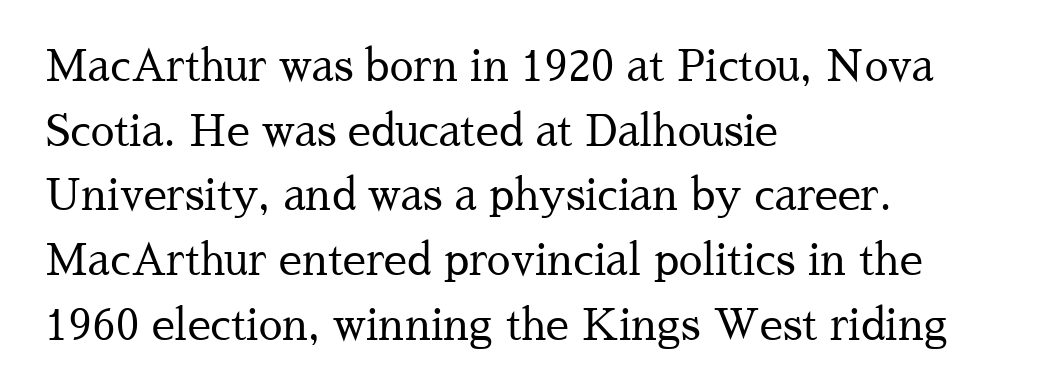
The image shows 42 px regular-weight serif type, upright; set left-aligned, normal line spacing (1.54x), normal letter spacing, not underlined; medium stroke contrast and a medium x-height.
